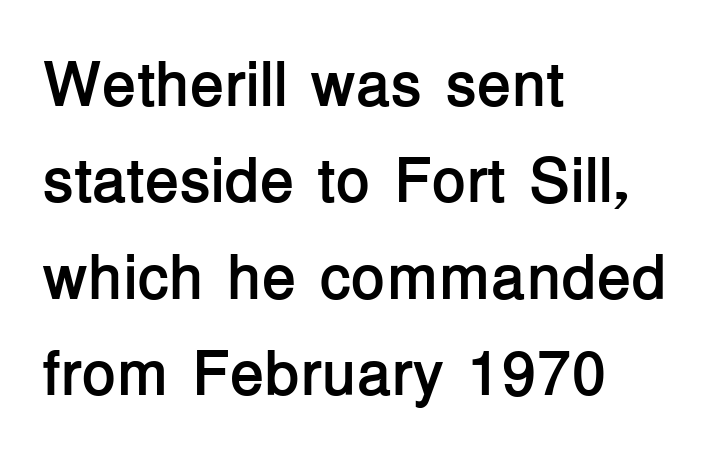
{"serif": "no", "italic": "no", "bold": "yes", "weight": "semibold", "width": "normal", "stroke_contrast": "low", "x_height": "medium", "monospaced": "no", "underline": "no", "align": "left", "line_spacing": "normal", "line_spacing_ratio": 1.53, "letter_spacing": "normal", "letter_spacing_em": 0.0, "glyph_px": 63}
